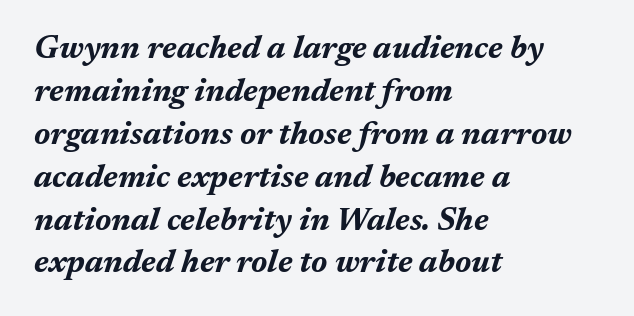
Compared with typical paragraphs, the rows here are spaced about the same. The strip under each line holds only bare page. Look at the stroke-to-counter ratio: heavy, a bold. Would a proofreader flag this as italicized? Yes. A typesetter would call this proportional, since set widths differ per character.
